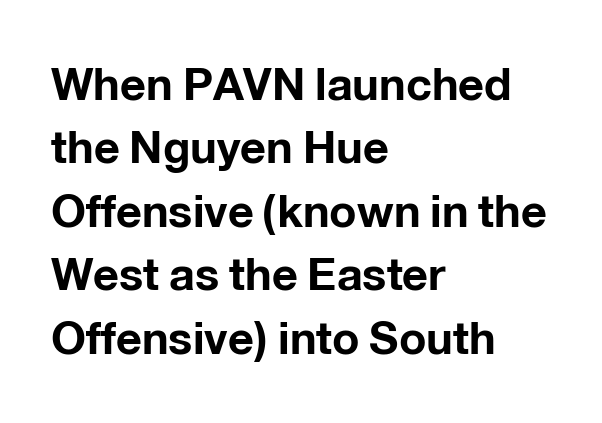
Q: Is the text bold? A: Yes.
Q: Is the text italic (slanted)? A: No, it is upright.
Q: Is the typeface a serif or a sans-serif typeface? A: Sans-serif.
Q: Is the text underlined? A: No.
Q: How is the paragraph aligned? A: Left-aligned.
Q: Is the spacing between letters normal or unusually wide? A: Normal.
Q: Is the spacing between lines tight, normal or loose? A: Normal.
Q: Width (condensed, normal, or wide)? A: Normal.
Q: Stroke contrast? A: Low.
Q: x-height? A: Medium.
Q: Monospaced? A: No.
